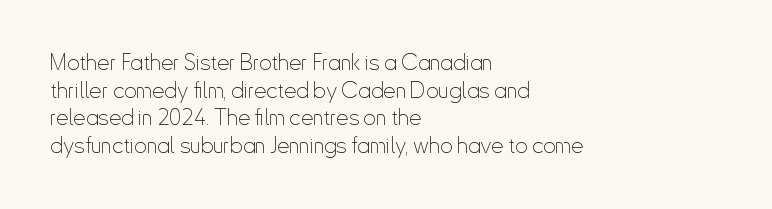
The image shows 22 px text type, upright; set left-aligned, normal line spacing (1.26x), normal letter spacing, not underlined.
